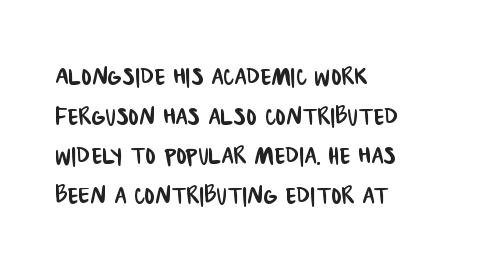
The image shows 32 px condensed sans-serif type; set left-aligned, line spacing 1.24x, normal letter spacing, not underlined; low stroke contrast and a large x-height.
